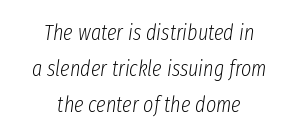
Q: Is the text bold? A: No.
Q: Is the text italic (slanted)? A: Yes, it leans right by about 8 degrees.
Q: Is the text underlined? A: No.
Q: How is the paragraph aligned? A: Centered.
Q: Is the spacing between letters normal or unusually wide? A: Normal.
Q: Is the spacing between lines tight, normal or loose? A: Normal.
